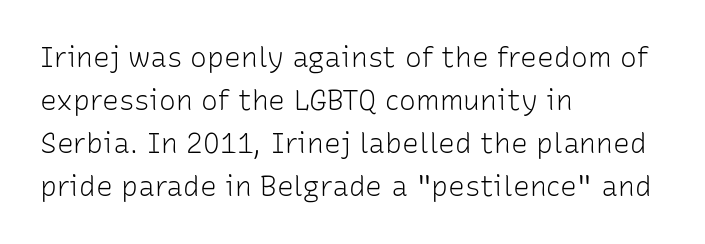
Designer's note — italics off, roman on. Is the letter spacing exaggerated? No — it looks like the ordinary default. The paragraph shown leans on its left margin. Underlining? Definitely not there. Proportional: the letters do not fall into vertical columns. In terms of letterform style, serifs are entirely absent.
